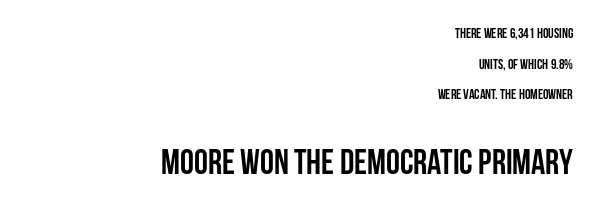
Posture: vertical. Notice how thick the strokes are: this is what a full bold looks like. A sans-serif font was chosen for this passage. The face used here is proportionally spaced, like ordinary book or web type. The gap between lines stays unmarked.
